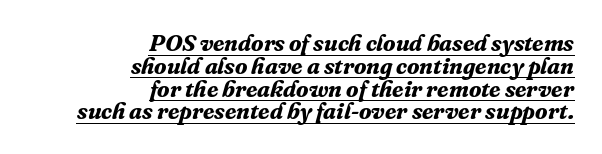
Q: Is the text bold? A: Yes.
Q: Is the text italic (slanted)? A: Yes, it leans right by about 16 degrees.
Q: Is the text underlined? A: Yes.
Q: How is the paragraph aligned? A: Right-aligned.
Q: Is the spacing between letters normal or unusually wide? A: Normal.
Q: Is the spacing between lines tight, normal or loose? A: Tight.
